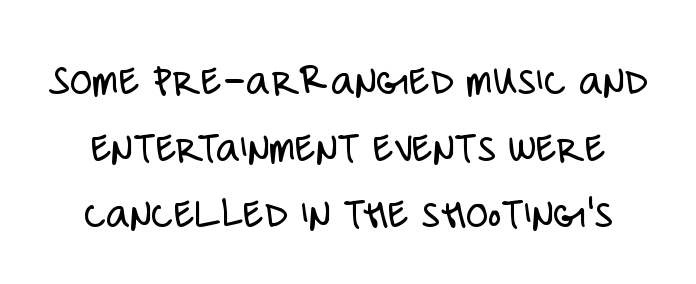
Q: Is the text bold? A: No.
Q: Is the text italic (slanted)? A: No, it is upright.
Q: Is the typeface a serif or a sans-serif typeface? A: Sans-serif.
Q: Is the text underlined? A: No.
Q: Is the spacing between letters normal or unusually wide? A: Normal.
Q: Is the spacing between lines tight, normal or loose? A: Normal.
Q: Width (condensed, normal, or wide)? A: Condensed.
Q: Stroke contrast? A: Low.
Q: x-height? A: Large.
Q: Monospaced? A: No.
